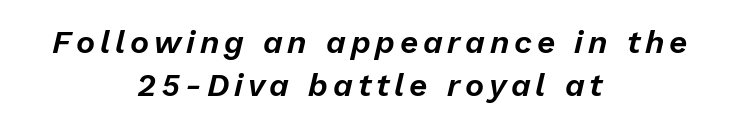
The image shows 32 px text type, italic (leaning right); set centered, normal line spacing (1.33x), not underlined; low stroke contrast and a medium x-height.
